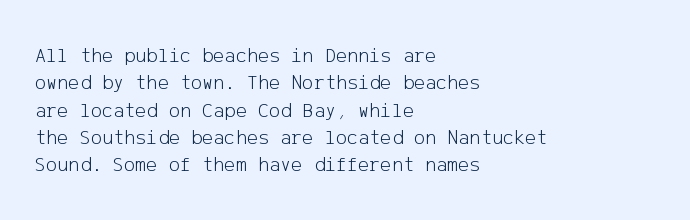
{"italic": "no", "bold": "no", "underline": "no", "align": "left", "line_spacing": "normal", "line_spacing_ratio": 1.3, "letter_spacing": "normal", "letter_spacing_em": 0.0, "glyph_px": 21}
